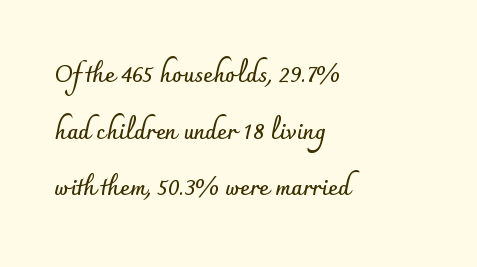
The passage is arranged the way most books set body copy — flush left. The passage shown has conventional tracking throughout. The glyphs have the mass of a bold cut. Baseline-to-baseline distance is far greater than the letter height.
